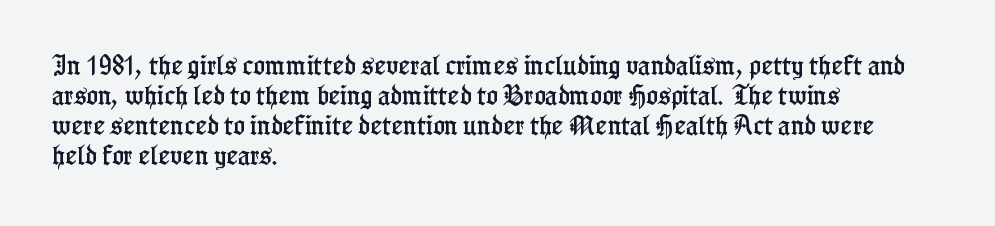
Decoration check: the copy has no underline. A roman cut, with each character standing at attention. The line-height multiplier appears to be the usual default. In CSS terms this would be text-align: left. Words appear dense and cohesive because spacing is normal.
